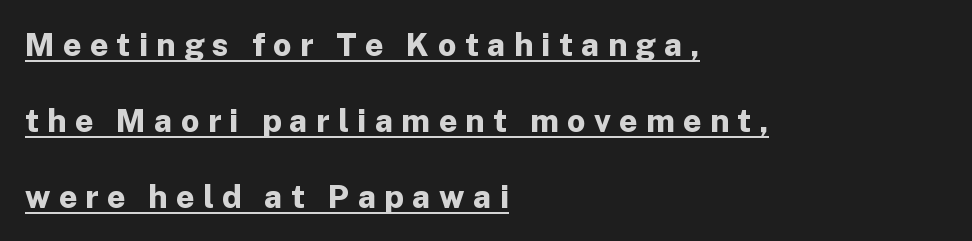
{"serif": "no", "italic": "no", "bold": "yes", "weight": "bold", "width": "normal", "stroke_contrast": "low", "x_height": "medium", "monospaced": "no", "underline": "yes", "align": "left", "line_spacing": "loose", "line_spacing_ratio": 2.37, "letter_spacing": "wide", "letter_spacing_em": 0.26, "glyph_px": 32}
